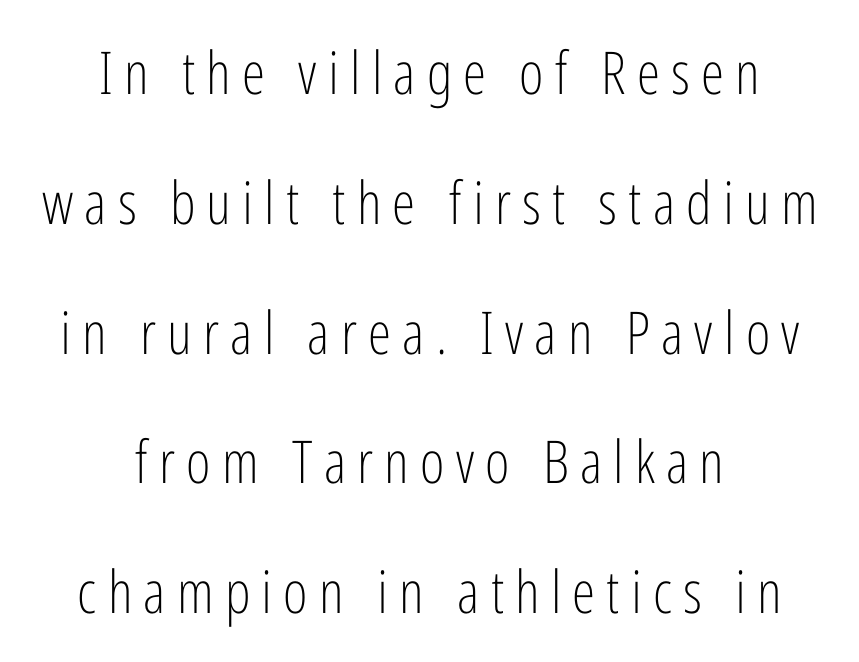
Q: Is the text bold? A: No.
Q: Is the text italic (slanted)? A: No, it is upright.
Q: Is the typeface a serif or a sans-serif typeface? A: Sans-serif.
Q: Is the text underlined? A: No.
Q: How is the paragraph aligned? A: Centered.
Q: Is the spacing between lines tight, normal or loose? A: Loose.
Q: Width (condensed, normal, or wide)? A: Condensed.
Q: Stroke contrast? A: Low.
Q: x-height? A: Medium.
Q: Monospaced? A: No.
